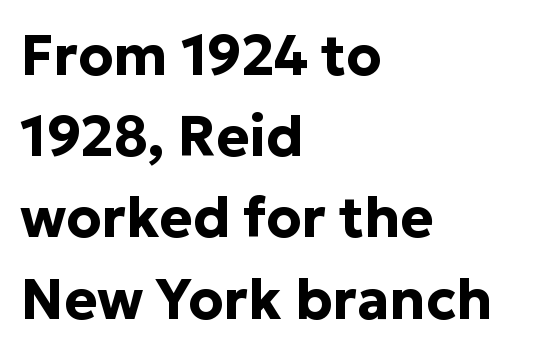
You could call the tracking neutral — neither tight nor loose. Check the space under the baseline: it is left empty. Is there much room between lines? A standard amount, neither cramped nor airy. Upright lettering throughout.
